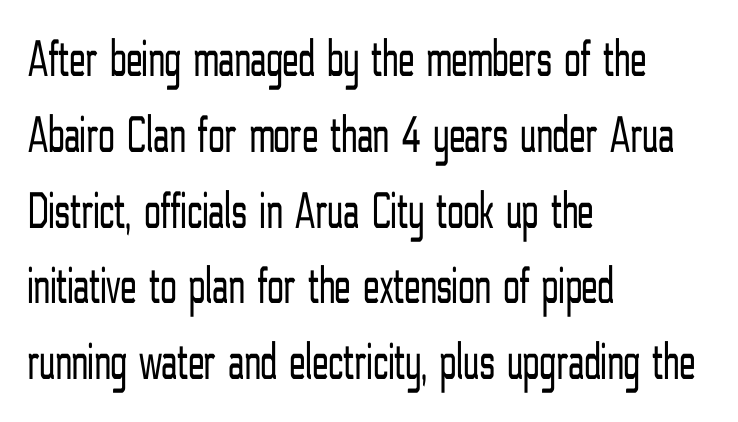
The image shows 53 px light, condensed sans-serif type, upright; set left-aligned, normal line spacing (1.43x), normal letter spacing, not underlined; low stroke contrast and a medium x-height.
